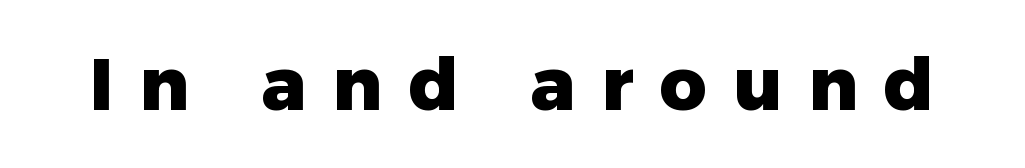
Q: Is the text bold? A: Yes.
Q: Is the text italic (slanted)? A: No, it is upright.
Q: Is the typeface a serif or a sans-serif typeface? A: Sans-serif.
Q: Is the text underlined? A: No.
Q: Is the spacing between letters normal or unusually wide? A: Unusually wide.
Q: Width (condensed, normal, or wide)? A: Normal.
Q: Stroke contrast? A: Low.
Q: x-height? A: Medium.
Q: Monospaced? A: No.
